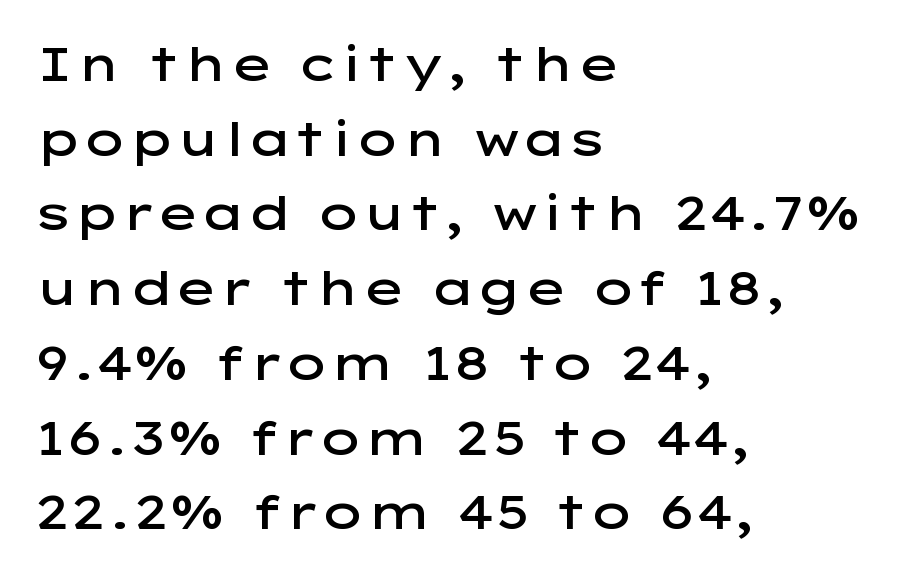
{"serif": "no", "italic": "no", "bold": "semi", "weight": "semibold", "width": "wide", "stroke_contrast": "low", "x_height": "medium", "monospaced": "no", "underline": "no", "align": "left", "line_spacing": "normal", "line_spacing_ratio": 1.59, "letter_spacing": "normal", "letter_spacing_em": 0.0, "glyph_px": 47}
